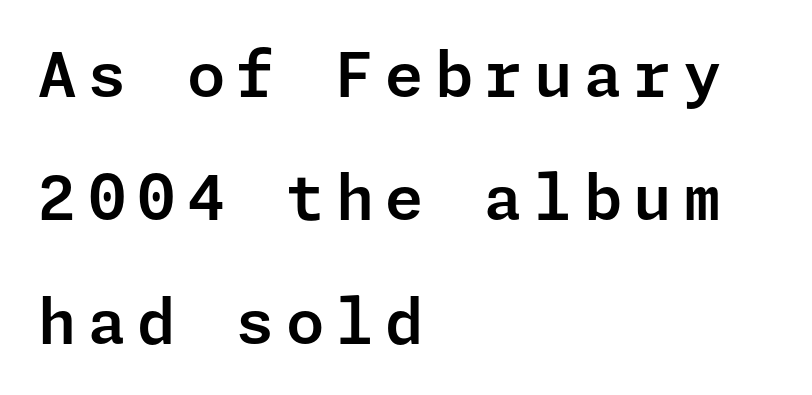
{"serif": "no", "italic": "no", "width": "normal", "stroke_contrast": "low", "x_height": "medium", "underline": "no", "align": "left", "line_spacing": "loose", "line_spacing_ratio": 1.99, "glyph_px": 62}
